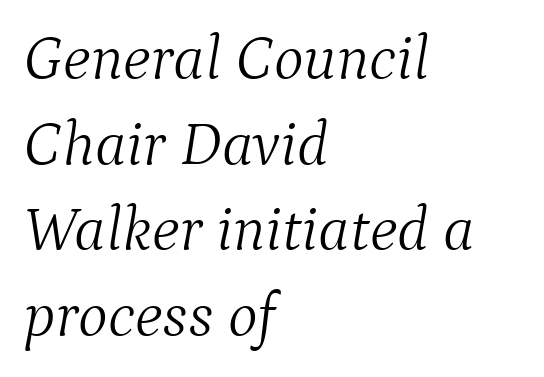
Q: Is the text bold? A: No.
Q: Is the text italic (slanted)? A: Yes, it leans right by about 9 degrees.
Q: Is the typeface a serif or a sans-serif typeface? A: Serif.
Q: Is the text underlined? A: No.
Q: How is the paragraph aligned? A: Left-aligned.
Q: Is the spacing between letters normal or unusually wide? A: Normal.
Q: Is the spacing between lines tight, normal or loose? A: Normal.
Q: Width (condensed, normal, or wide)? A: Normal.
Q: Stroke contrast? A: Medium.
Q: x-height? A: Medium.
Q: Monospaced? A: No.
